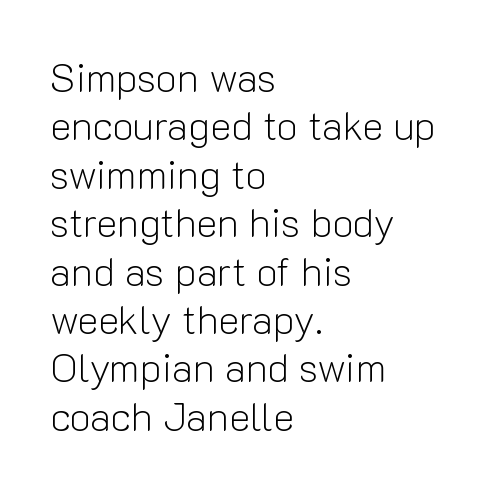
Q: Is the text bold? A: No.
Q: Is the text italic (slanted)? A: No, it is upright.
Q: Is the typeface a serif or a sans-serif typeface? A: Sans-serif.
Q: Is the text underlined? A: No.
Q: How is the paragraph aligned? A: Left-aligned.
Q: Is the spacing between letters normal or unusually wide? A: Normal.
Q: Width (condensed, normal, or wide)? A: Normal.
Q: Stroke contrast? A: Low.
Q: x-height? A: Medium.
Q: Monospaced? A: No.
